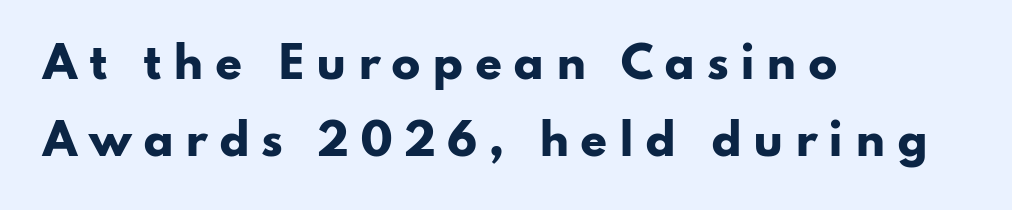
{"serif": "no", "italic": "no", "bold": "yes", "weight": "heavy", "width": "wide", "stroke_contrast": "low", "x_height": "small", "monospaced": "no", "underline": "no", "align": "left", "line_spacing_ratio": 1.78, "letter_spacing": "wide", "letter_spacing_em": 0.26, "glyph_px": 43}
